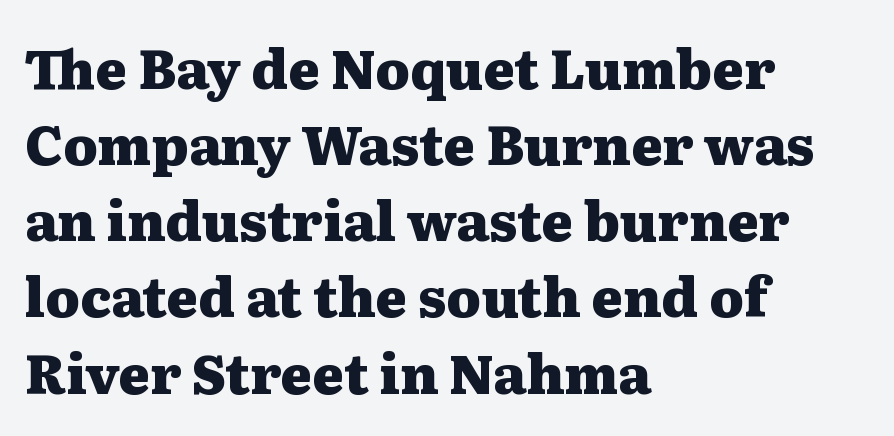
Each letter's strokes conclude with small projecting serifs. A full-strength bold gives these letters their thick strokes. Between one letter and the next there's only the usual sliver of space. Type without underlining.
